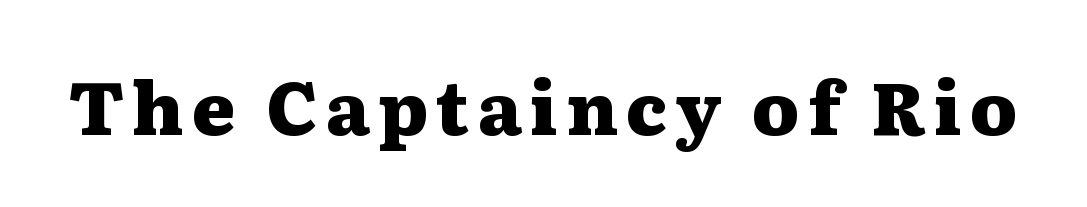
{"serif": "yes", "italic": "no", "bold": "yes", "weight": "heavy", "width": "wide", "stroke_contrast": "medium", "x_height": "medium", "monospaced": "no", "underline": "no", "glyph_px": 73}
